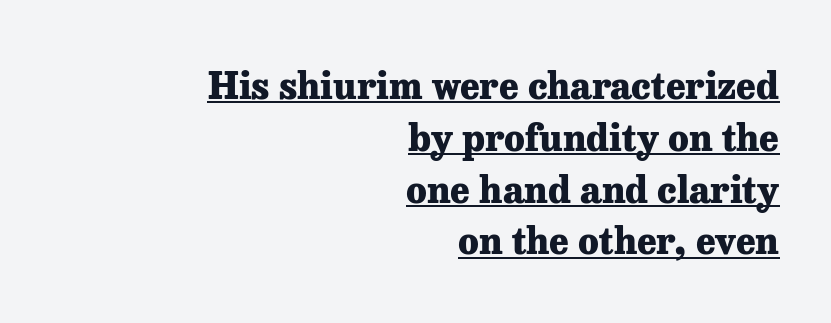
The image shows 37 px heavy serif type, upright; set right-aligned, normal line spacing (1.4x), normal letter spacing, underlined; low stroke contrast and a medium x-height.
